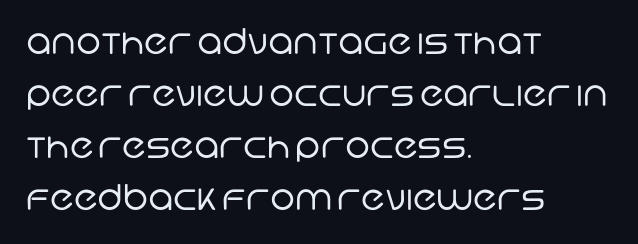
Q: Is the text bold? A: No.
Q: Is the typeface a serif or a sans-serif typeface? A: Sans-serif.
Q: Is the text underlined? A: No.
Q: How is the paragraph aligned? A: Left-aligned.
Q: Is the spacing between letters normal or unusually wide? A: Normal.
Q: Is the spacing between lines tight, normal or loose? A: Normal.
Q: Width (condensed, normal, or wide)? A: Normal.
Q: Stroke contrast? A: Low.
Q: x-height? A: Large.
Q: Monospaced? A: No.
